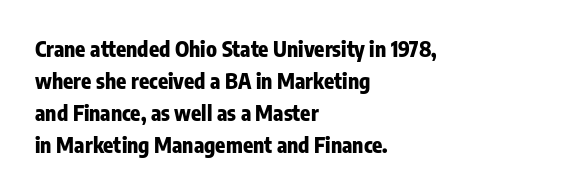
Q: Is the text bold? A: Yes.
Q: Is the text italic (slanted)? A: No, it is upright.
Q: Is the text underlined? A: No.
Q: How is the paragraph aligned? A: Left-aligned.
Q: Is the spacing between letters normal or unusually wide? A: Normal.
Q: Is the spacing between lines tight, normal or loose? A: Normal.
